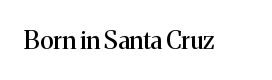
Q: Is the text italic (slanted)? A: No, it is upright.
Q: Is the text underlined? A: No.
Q: Is the spacing between letters normal or unusually wide? A: Normal.
